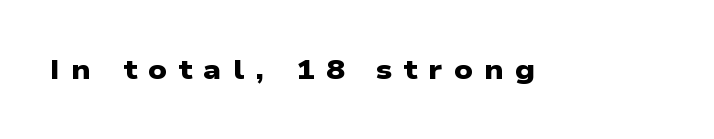
Look at the bottom of the vertical strokes: they stop flat, with no serifs. Is the type bold? Yes — the strokes are clearly thick and heavy. These lines are rendered in a variable-pitch font. Tracking value appears strongly positive — letters spread wide.
